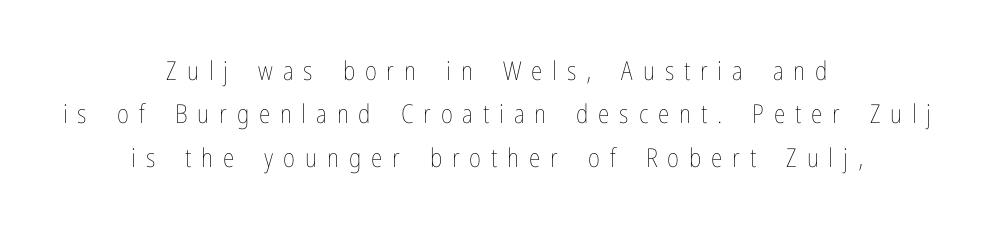
The image shows 26 px text type, upright; set centered, normal line spacing (1.67x), unusually wide letter spacing (+0.38 em), not underlined.
